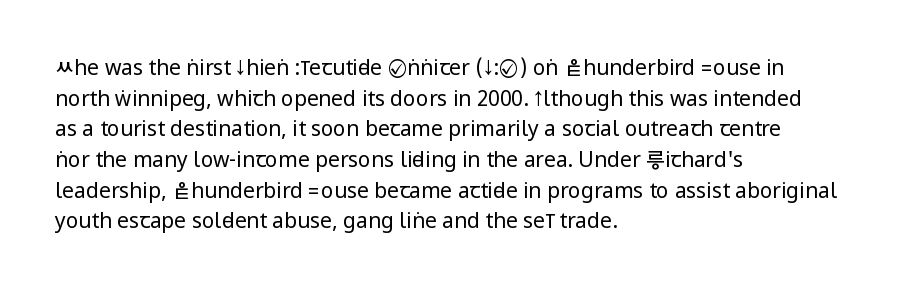
Q: Is the text bold? A: No.
Q: Is the text italic (slanted)? A: No, it is upright.
Q: Is the text underlined? A: No.
Q: How is the paragraph aligned? A: Left-aligned.
Q: Is the spacing between letters normal or unusually wide? A: Normal.
Q: Is the spacing between lines tight, normal or loose? A: Normal.
